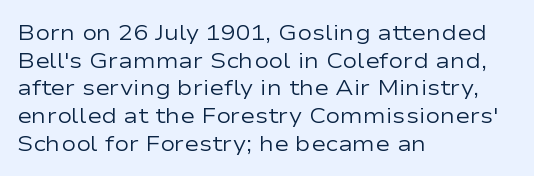
{"italic": "no", "bold": "no", "underline": "no", "align": "left", "line_spacing": "normal", "line_spacing_ratio": 1.26, "letter_spacing": "normal", "letter_spacing_em": 0.0, "glyph_px": 22}
